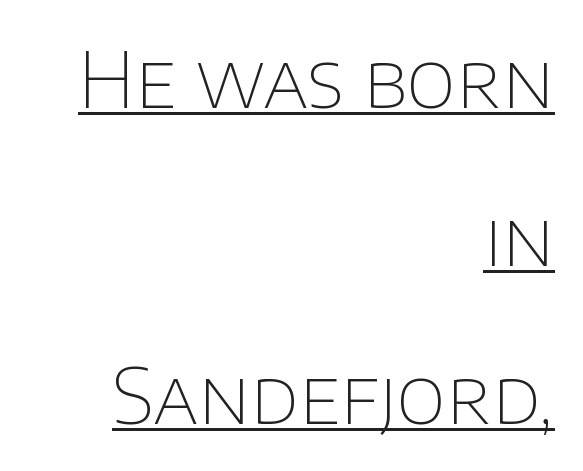
Q: Is the text bold? A: No.
Q: Is the text italic (slanted)? A: No, it is upright.
Q: Is the typeface a serif or a sans-serif typeface? A: Sans-serif.
Q: Is the text underlined? A: Yes.
Q: How is the paragraph aligned? A: Right-aligned.
Q: Is the spacing between letters normal or unusually wide? A: Normal.
Q: Is the spacing between lines tight, normal or loose? A: Loose.
Q: Width (condensed, normal, or wide)? A: Normal.
Q: Stroke contrast? A: Low.
Q: x-height? A: Large.
Q: Monospaced? A: No.
